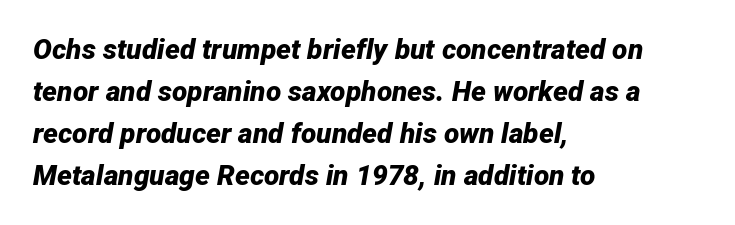
Successive baselines arrive at the customary interval. Bare-footed words on every line. What weight is shown? A full bold with thick strokes. Between one letter and the next there's only the usual sliver of space.
